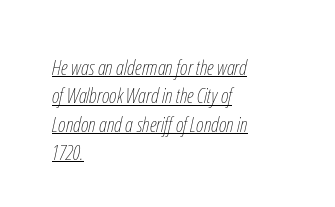
Typeset ragged right — the left edge is the straight one. Interline gaps are of average width in this sample. The font sits on the lighter half of the weight spectrum, regular included. The gaps between neighbouring characters are ordinary and unremarkable.
